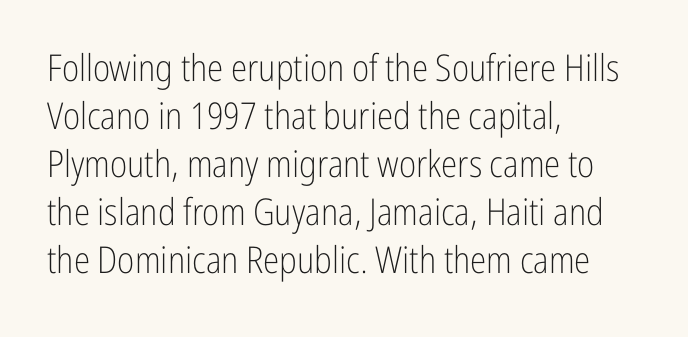
The image shows 37 px light, condensed sans-serif type, upright; set left-aligned, normal line spacing (1.3x), normal letter spacing, not underlined; low stroke contrast and a medium x-height.
